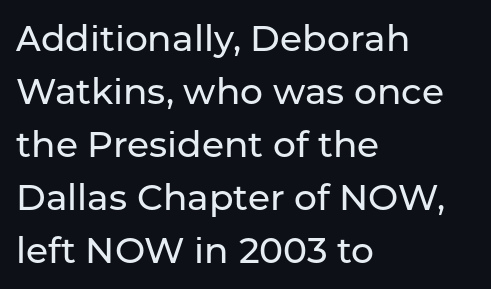
Q: Is the text italic (slanted)? A: No, it is upright.
Q: Is the typeface a serif or a sans-serif typeface? A: Sans-serif.
Q: Is the text underlined? A: No.
Q: How is the paragraph aligned? A: Left-aligned.
Q: Is the spacing between letters normal or unusually wide? A: Normal.
Q: Is the spacing between lines tight, normal or loose? A: Normal.
Q: Width (condensed, normal, or wide)? A: Normal.
Q: Stroke contrast? A: Low.
Q: x-height? A: Medium.
Q: Monospaced? A: No.
